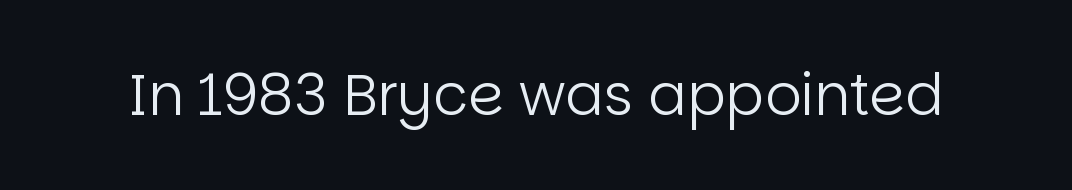
Compared with typical body copy, the letter spacing here is the same. Examine the stroke ends and you'll find no serifs. The face looks like a standard text weight, possibly lighter. Glance below the letters and you will spot only blank space.
